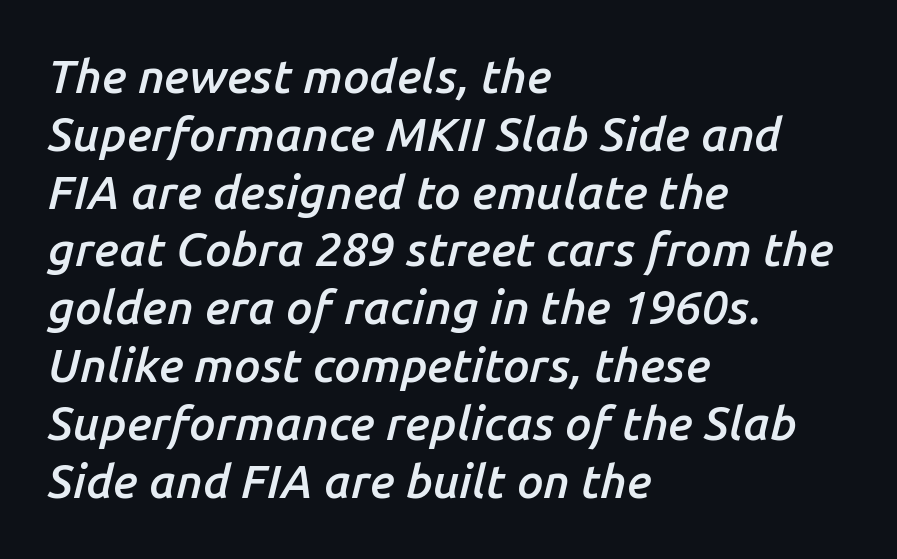
The letterforms sit shoulder to shoulder at normal distance. Where is the straight margin? On the left. These lines are rendered in a variable-pitch font. The letters are slanted; this is an italic face. This is moderately heavy type, rendered in semibold. The baseline area is clear.
